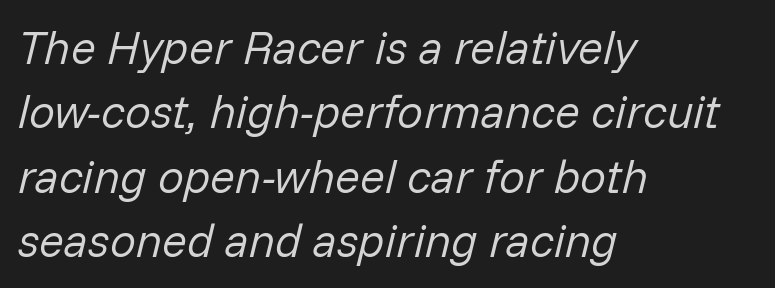
Every character sits at an angle, as italics do. Horizontal alignment here is leftward, the default for most running prose. Stems and bowls with no extra thickness — not bold. Note the varied advance widths — an 'i' is clearly narrower than an 'm'. Glyph-to-glyph distance matches everyday printed text. Interline gaps are of average width in this sample.
